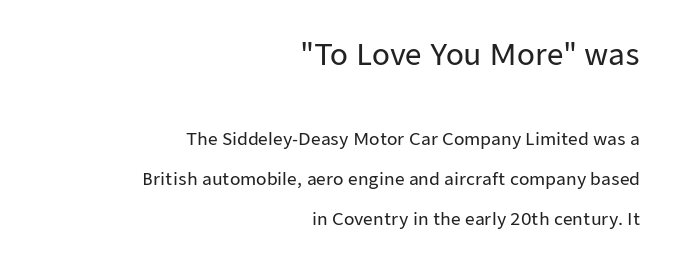
Q: Is the text italic (slanted)? A: No, it is upright.
Q: Is the typeface a serif or a sans-serif typeface? A: Sans-serif.
Q: Is the text underlined? A: No.
Q: How is the paragraph aligned? A: Right-aligned.
Q: Is the spacing between letters normal or unusually wide? A: Normal.
Q: Is the spacing between lines tight, normal or loose? A: Loose.
Q: Which block of text is set in a larger size, the first (top) or the second (bottom)? A: The first (top) one.
Q: Width (condensed, normal, or wide)? A: Normal.
Q: Stroke contrast? A: Low.
Q: x-height? A: Medium.
Q: Monospaced? A: No.
